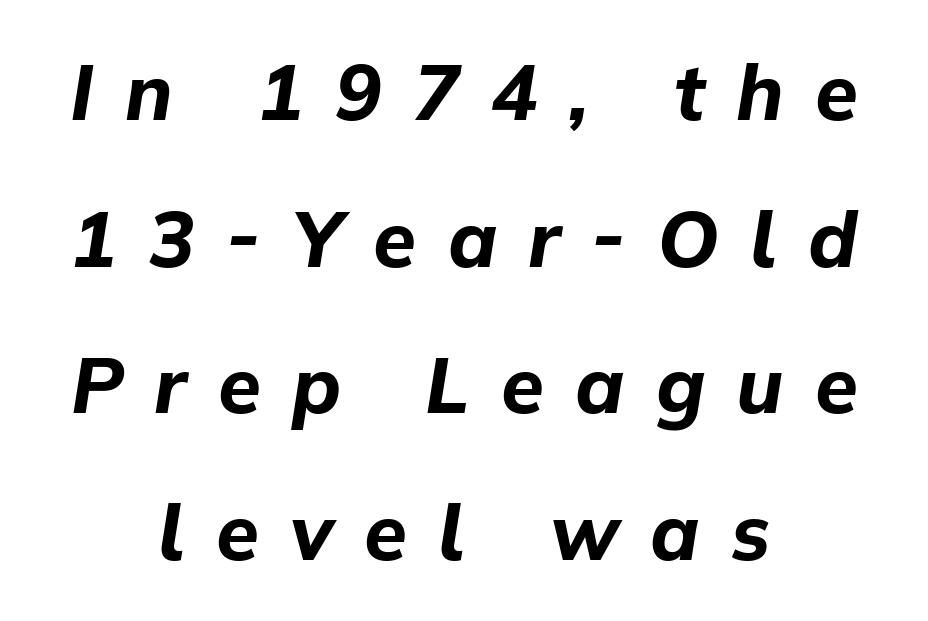
In terms of letterspacing, this is a distinctly airy, spread setting. Is the type slanted? Yes — the strokes lean at a clear angle. Each letter keeps its own natural width here, so spacing adapts to shape. Heavy, bold letterforms. Is the block centered? Yes — each line is placed symmetrically about the middle. Words float on clear page, feet unadorned.
